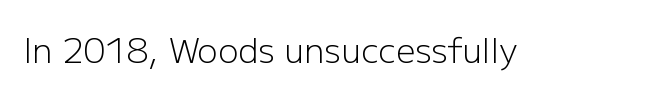
The image shows 34 px light sans-serif type, upright; set normal letter spacing, not underlined; low stroke contrast and a medium x-height.
